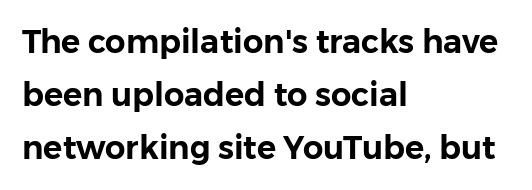
{"serif": "no", "italic": "no", "width": "normal", "stroke_contrast": "low", "x_height": "medium", "monospaced": "no", "underline": "no", "align": "left", "line_spacing": "normal", "line_spacing_ratio": 1.65, "letter_spacing": "normal", "letter_spacing_em": 0.0, "glyph_px": 32}
